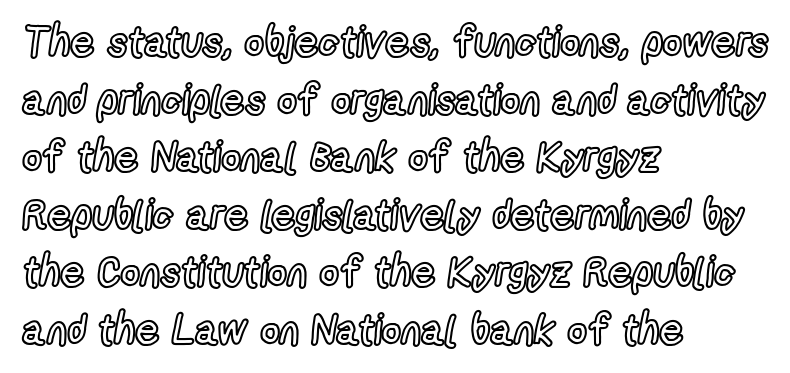
Q: Is the text italic (slanted)? A: Yes.
Q: Is the text underlined? A: No.
Q: How is the paragraph aligned? A: Left-aligned.
Q: Is the spacing between letters normal or unusually wide? A: Normal.
Q: Is the spacing between lines tight, normal or loose? A: Normal.
Q: Width (condensed, normal, or wide)? A: Condensed.
Q: x-height? A: Medium.
Q: Monospaced? A: No.
